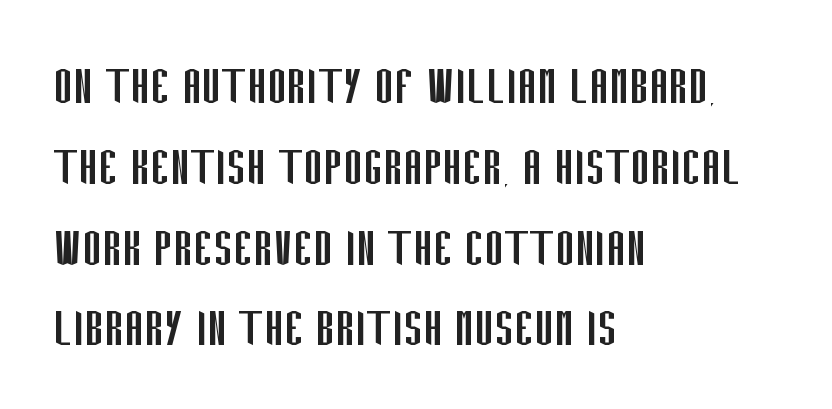
The image shows 59 px regular-weight, condensed sans-serif type, upright; set left-aligned, normal line spacing (1.37x), normal letter spacing, not underlined; low stroke contrast and a large x-height.
